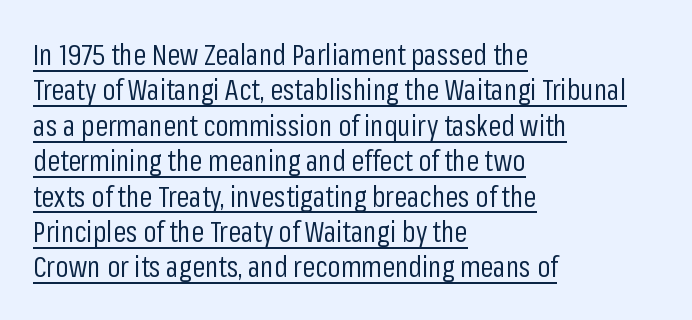
{"serif": "no", "italic": "no", "bold": "no", "weight": "regular", "width": "condensed", "stroke_contrast": "low", "x_height": "medium", "monospaced": "no", "underline": "yes", "align": "left", "line_spacing_ratio": 1.22, "letter_spacing": "normal", "letter_spacing_em": 0.0, "glyph_px": 29}
